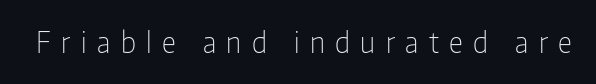
The image shows 28 px light, condensed sans-serif type, upright; set unusually wide letter spacing (+0.37 em), not underlined; low stroke contrast and a medium x-height.
